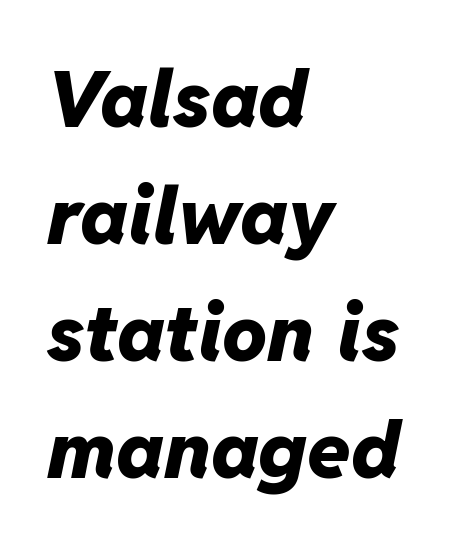
{"italic": "yes", "lean": "right", "slant_degrees": 11, "bold": "yes", "weight": "heavy", "width": "normal", "stroke_contrast": "low", "x_height": "medium", "monospaced": "no", "underline": "no", "align": "left", "line_spacing": "normal", "line_spacing_ratio": 1.48, "letter_spacing": "normal", "letter_spacing_em": 0.0, "glyph_px": 79}
